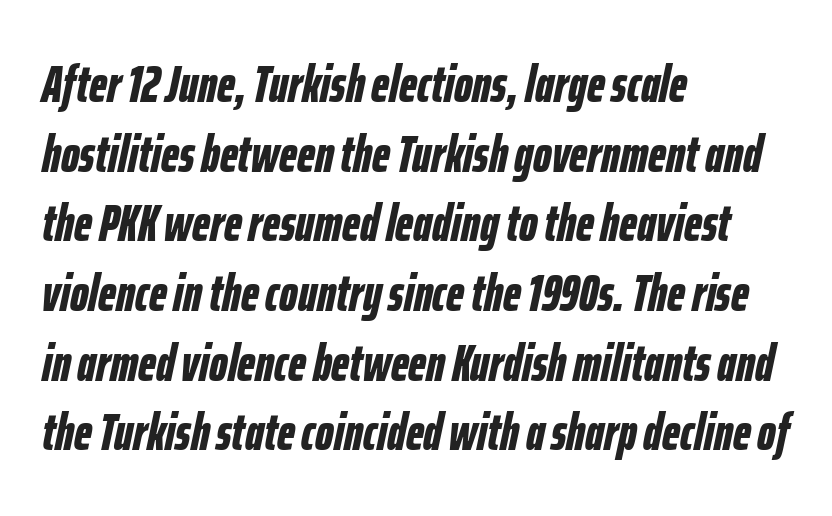
{"italic": "yes", "lean": "right", "slant_degrees": 12, "bold": "yes", "weight": "bold", "width": "condensed", "stroke_contrast": "low", "x_height": "medium", "monospaced": "no", "underline": "no", "align": "left", "line_spacing": "normal", "line_spacing_ratio": 1.34, "letter_spacing": "normal", "letter_spacing_em": 0.0, "glyph_px": 52}
